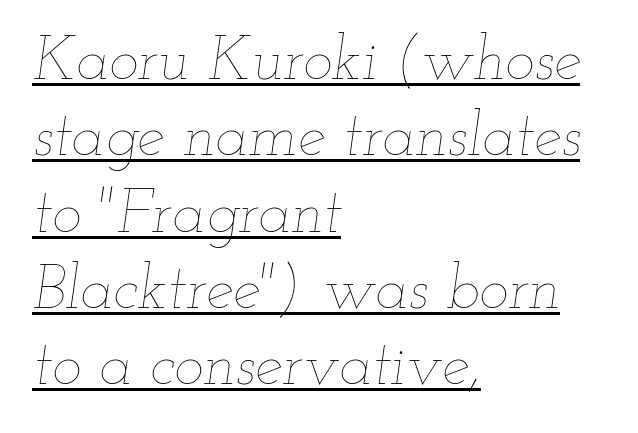
The image shows 62 px thin, wide type, italic (leaning right); set left-aligned, line spacing 1.23x, normal letter spacing, underlined; low stroke contrast and a small x-height.
